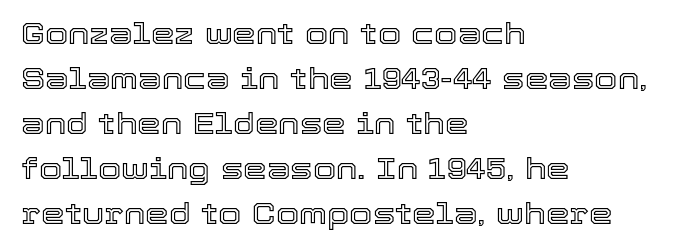
{"italic": "no", "width": "normal", "x_height": "medium", "monospaced": "no", "underline": "no", "align": "left", "line_spacing": "normal", "line_spacing_ratio": 1.5, "letter_spacing": "normal", "letter_spacing_em": 0.0, "glyph_px": 30}
